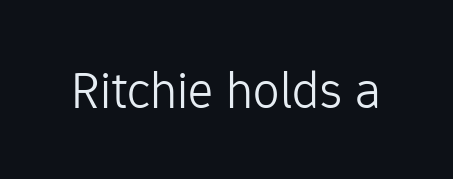
The image shows 53 px light sans-serif type, upright; set normal letter spacing, not underlined; low stroke contrast and a medium x-height.
